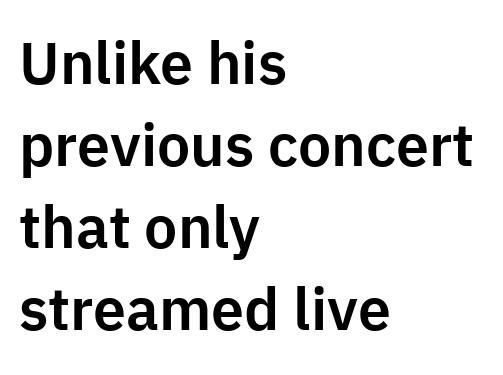
The image shows 59 px sans-serif type, upright; set left-aligned, normal line spacing (1.39x), normal letter spacing, not underlined; low stroke contrast and a medium x-height.
